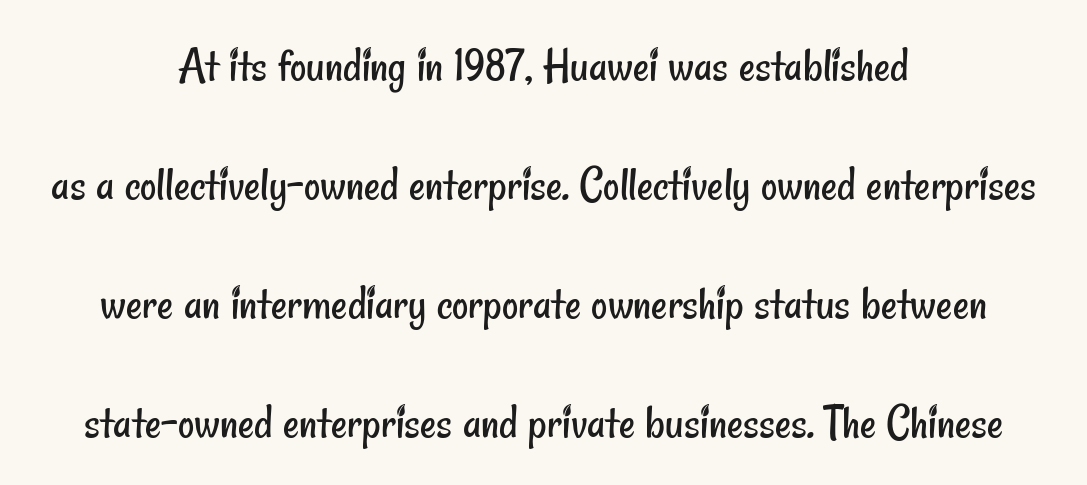
Q: Is the text bold? A: No.
Q: Is the typeface a serif or a sans-serif typeface? A: Sans-serif.
Q: Is the text underlined? A: No.
Q: How is the paragraph aligned? A: Centered.
Q: Is the spacing between letters normal or unusually wide? A: Normal.
Q: Is the spacing between lines tight, normal or loose? A: Loose.
Q: Width (condensed, normal, or wide)? A: Condensed.
Q: Stroke contrast? A: Low.
Q: x-height? A: Small.
Q: Monospaced? A: No.
